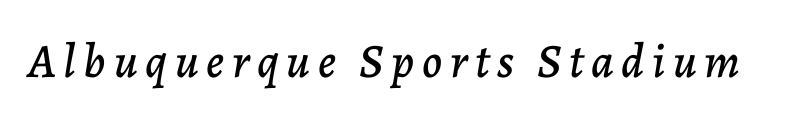
Q: Is the text italic (slanted)? A: Yes, it leans right by about 7 degrees.
Q: Is the text underlined? A: No.
Q: Width (condensed, normal, or wide)? A: Normal.
Q: Stroke contrast? A: Low.
Q: x-height? A: Medium.
Q: Monospaced? A: No.
